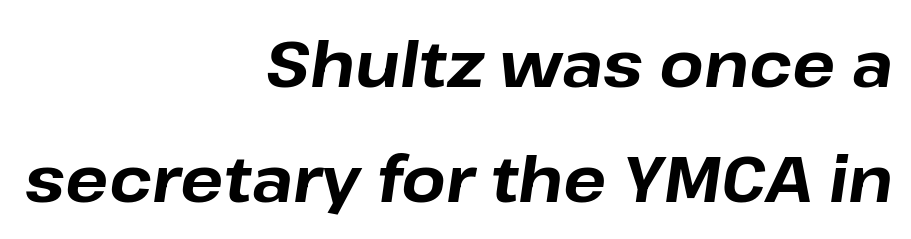
Rule under the text: the space is simply empty. The gaps between neighbouring characters are ordinary and unremarkable. You can tell it's italic because the verticals aren't actually vertical. Do the characters align in a grid? No, the font is proportional. Students, this is bold: see how much ink each stroke carries. Typeset ragged left — the right edge is the straight one.
